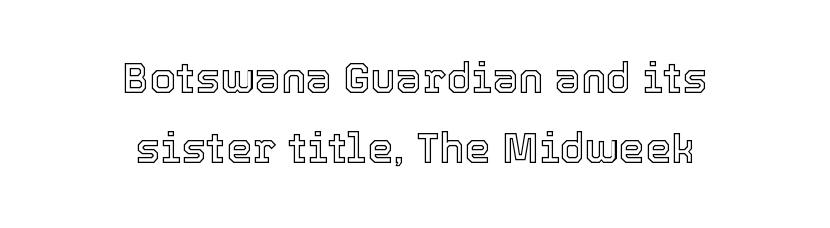
Each letter keeps its own natural width here, so spacing adapts to shape. The passage shown stacks its lines at a standard gap. The type is set solid horizontally, with unmodified tracking. Type without underlining.
